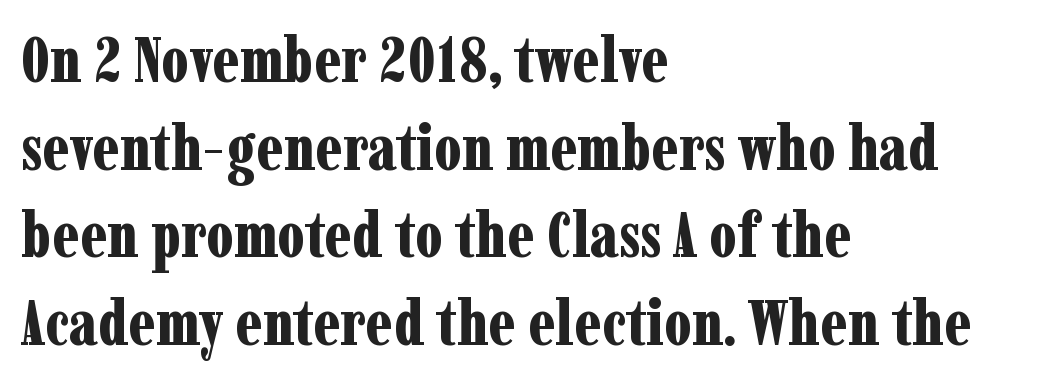
Q: Is the text bold? A: Yes.
Q: Is the text italic (slanted)? A: No, it is upright.
Q: Is the typeface a serif or a sans-serif typeface? A: Serif.
Q: Is the text underlined? A: No.
Q: How is the paragraph aligned? A: Left-aligned.
Q: Is the spacing between letters normal or unusually wide? A: Normal.
Q: Is the spacing between lines tight, normal or loose? A: Normal.
Q: Width (condensed, normal, or wide)? A: Condensed.
Q: Stroke contrast? A: Low.
Q: x-height? A: Medium.
Q: Monospaced? A: No.
